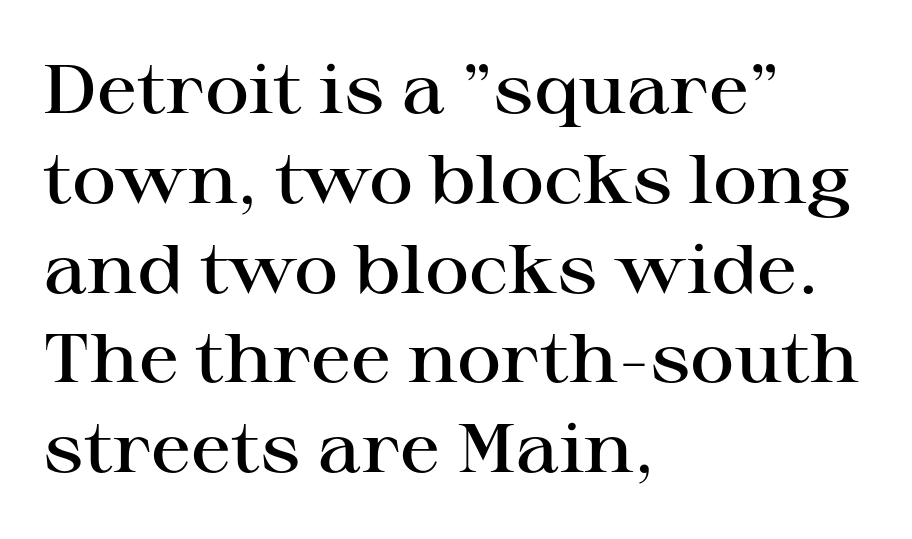
Words float on clear page, feet unadorned. Glyph-to-glyph distance matches everyday printed text. Are there feet on the stems? There are — it's a serif. The passage shown is semibold, sitting just below true bold. Do the characters align in a grid? No, the font is proportional. Regarding leading, the lines here are spaced in the standard way.
